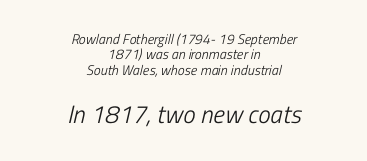
The image shows 25 px text type, italic (leaning right); set centered, tight line spacing (1.09x), normal letter spacing, not underlined; the second (bottom) block is 1.79x larger.
